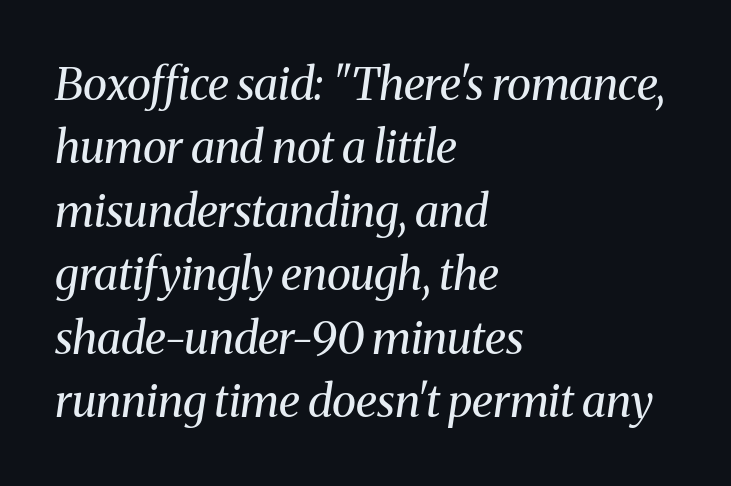
{"serif": "yes", "italic": "yes", "lean": "right", "slant_degrees": 8, "bold": "no", "weight": "regular", "width": "normal", "stroke_contrast": "medium", "x_height": "medium", "monospaced": "no", "underline": "no", "align": "left", "line_spacing": "normal", "line_spacing_ratio": 1.41, "letter_spacing": "normal", "letter_spacing_em": 0.0, "glyph_px": 45}
